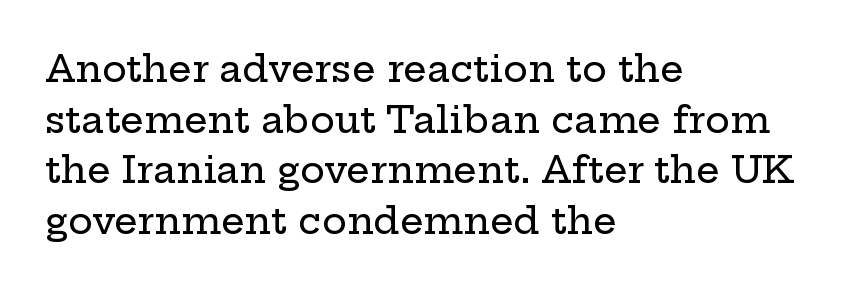
Q: Is the text italic (slanted)? A: No, it is upright.
Q: Is the typeface a serif or a sans-serif typeface? A: Serif.
Q: Is the text underlined? A: No.
Q: How is the paragraph aligned? A: Left-aligned.
Q: Is the spacing between letters normal or unusually wide? A: Normal.
Q: Is the spacing between lines tight, normal or loose? A: Normal.
Q: Width (condensed, normal, or wide)? A: Wide.
Q: Stroke contrast? A: Low.
Q: x-height? A: Medium.
Q: Monospaced? A: No.
